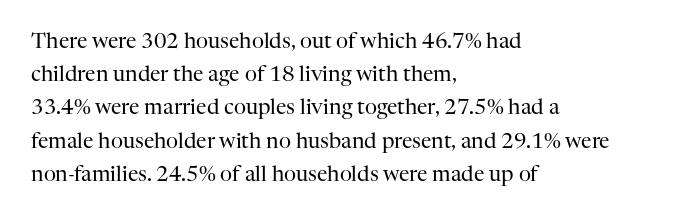
Q: Is the text bold? A: No.
Q: Is the text italic (slanted)? A: No, it is upright.
Q: Is the text underlined? A: No.
Q: How is the paragraph aligned? A: Left-aligned.
Q: Is the spacing between letters normal or unusually wide? A: Normal.
Q: Is the spacing between lines tight, normal or loose? A: Normal.
